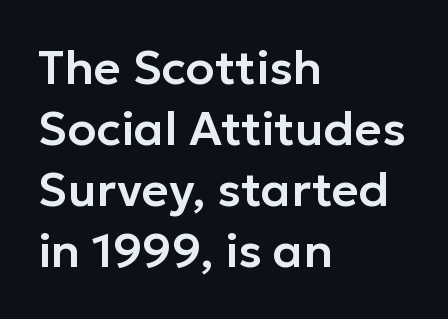
Anything drawn beneath the words? Only blank space. Successive baselines arrive at the customary interval. Alignment: flush left. Vertical strokes here are truly vertical. You could not count columns in this text — the font is proportionally spaced. This is sans-serif lettering, the kind often seen on screens and signage.
